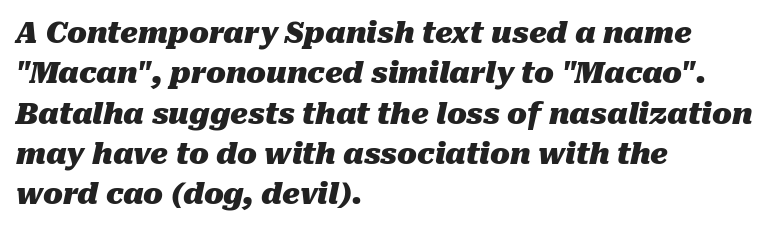
{"italic": "yes", "lean": "right", "slant_degrees": 10, "bold": "yes", "weight": "heavy", "width": "normal", "stroke_contrast": "medium", "x_height": "medium", "monospaced": "no", "underline": "no", "align": "left", "line_spacing": "normal", "line_spacing_ratio": 1.39, "letter_spacing": "normal", "letter_spacing_em": 0.0, "glyph_px": 29}
